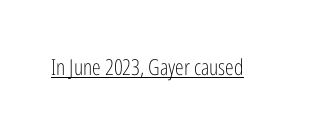
The image shows 22 px text type, upright; set normal letter spacing, underlined.
